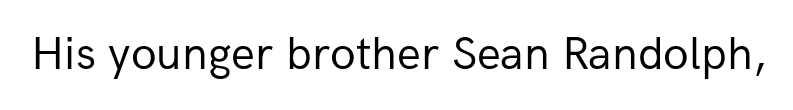
The image shows 47 px regular-weight sans-serif type, upright; set normal letter spacing, not underlined; low stroke contrast and a medium x-height.
